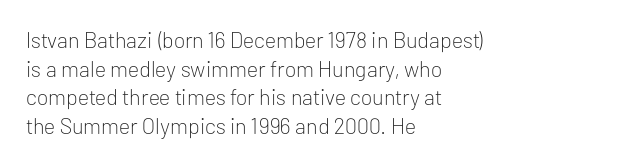
The image shows 22 px text type, upright; set left-aligned, normal line spacing (1.3x), normal letter spacing, not underlined.
